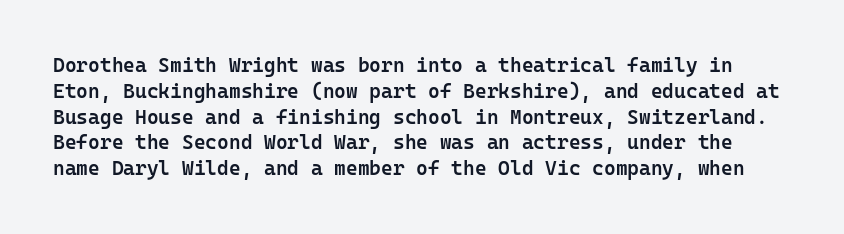
{"italic": "no", "bold": "semi", "underline": "no", "line_spacing": "normal", "line_spacing_ratio": 1.29, "letter_spacing": "normal", "letter_spacing_em": 0.0, "glyph_px": 20}
